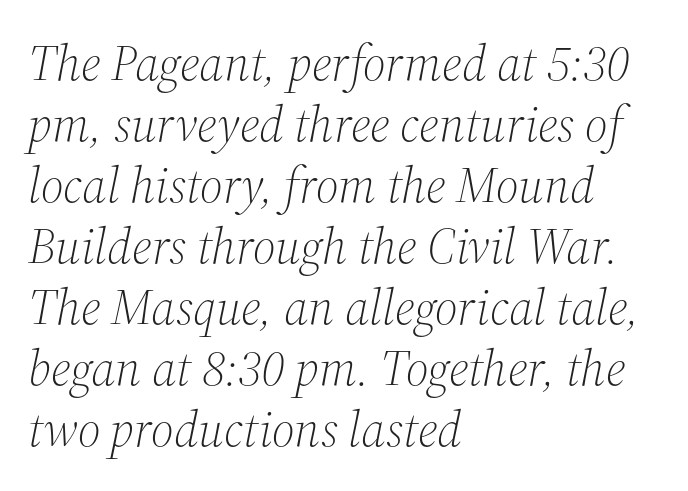
The image shows 50 px light serif type, italic (leaning right); set left-aligned, line spacing 1.22x, normal letter spacing, not underlined; medium stroke contrast and a medium x-height.
